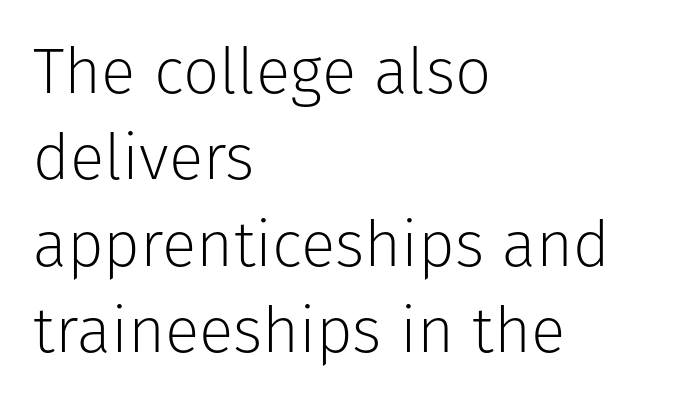
Q: Is the text bold? A: No.
Q: Is the text italic (slanted)? A: No, it is upright.
Q: Is the typeface a serif or a sans-serif typeface? A: Sans-serif.
Q: Is the text underlined? A: No.
Q: How is the paragraph aligned? A: Left-aligned.
Q: Is the spacing between letters normal or unusually wide? A: Normal.
Q: Is the spacing between lines tight, normal or loose? A: Normal.
Q: Width (condensed, normal, or wide)? A: Normal.
Q: Stroke contrast? A: Low.
Q: x-height? A: Medium.
Q: Monospaced? A: No.
